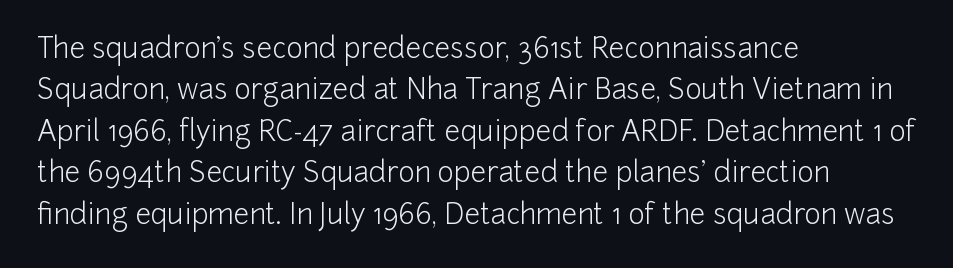
Q: Is the text bold? A: No.
Q: Is the text italic (slanted)? A: No, it is upright.
Q: Is the typeface a serif or a sans-serif typeface? A: Sans-serif.
Q: Is the text underlined? A: No.
Q: How is the paragraph aligned? A: Left-aligned.
Q: Is the spacing between letters normal or unusually wide? A: Normal.
Q: Is the spacing between lines tight, normal or loose? A: Normal.
Q: Width (condensed, normal, or wide)? A: Normal.
Q: Stroke contrast? A: Low.
Q: x-height? A: Medium.
Q: Monospaced? A: No.
